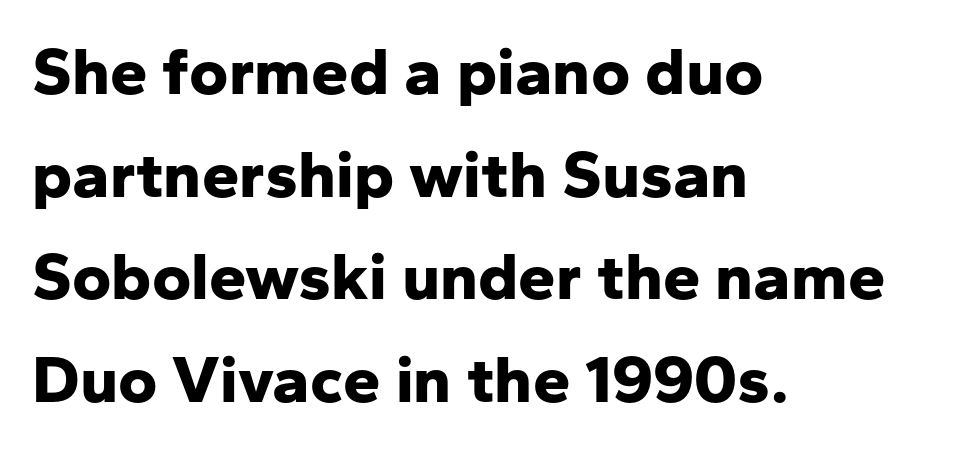
No italicization has been applied; the sample stays upright. The passage shown has conventional tracking throughout. Emphasis by weight is at full strength: bold. Rows of type keep a routine distance in the vertical direction. The letters advance in unequal steps, a hallmark of proportional type. Note: no serifs on the glyphs.
